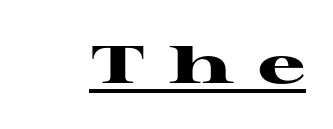
{"serif": "yes", "italic": "no", "bold": "yes", "weight": "heavy", "width": "wide", "stroke_contrast": "high", "x_height": "medium", "monospaced": "no", "underline": "yes", "letter_spacing": "wide", "letter_spacing_em": 0.45, "glyph_px": 53}
